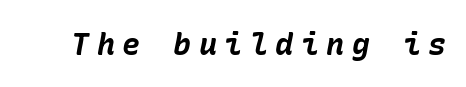
Students, this is bold: see how much ink each stroke carries. Only glyphs here, with clear space below each row. Rendered with sloped, italic letterforms. The tracking reads as deliberately expanded to a designer's eye.
